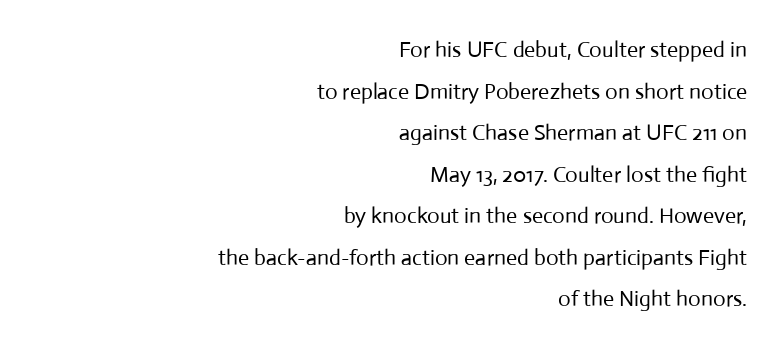
Stems here are at most as thick as an everyday book face. Between one letter and the next there's only the usual sliver of space. In terms of posture, this sample is upright. The specimen omits any rule beneath the text block's lines. The passage is arranged like a letterhead date or caption credit — flush right.
